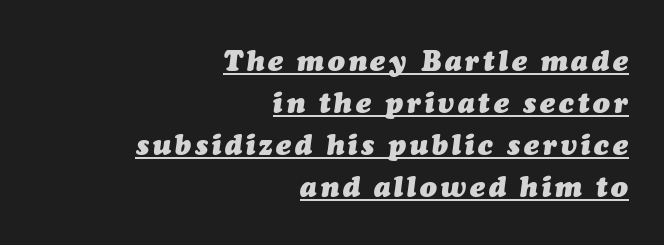
The image shows 28 px heavy type, italic (leaning right); set right-aligned, normal line spacing (1.5x), underlined; medium stroke contrast and a medium x-height.
